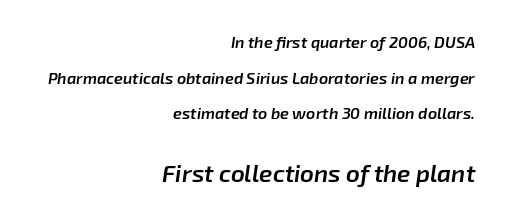
Q: Is the text bold? A: Semi-bold.
Q: Is the text italic (slanted)? A: Yes, it leans right by about 8 degrees.
Q: Is the text underlined? A: No.
Q: How is the paragraph aligned? A: Right-aligned.
Q: Is the spacing between letters normal or unusually wide? A: Normal.
Q: Is the spacing between lines tight, normal or loose? A: Loose.
Q: Which block of text is set in a larger size, the first (top) or the second (bottom)? A: The second (bottom) one.
